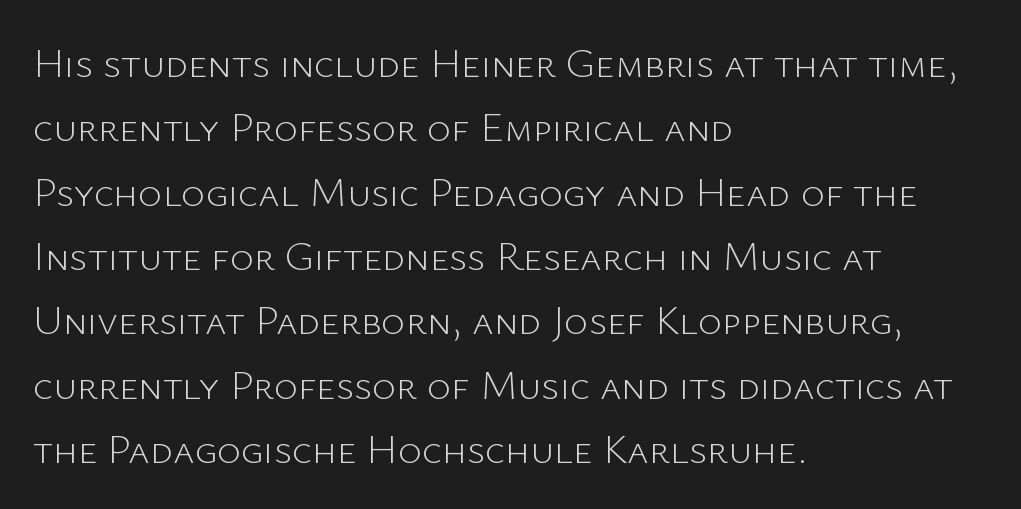
If you drew a line through each stem, it would be perfectly vertical. Examine the stroke ends and you'll find no serifs. Type without underlining. Counters stay open thanks to moderate or lighter strokes. Line starts are locked; line ends wander.
